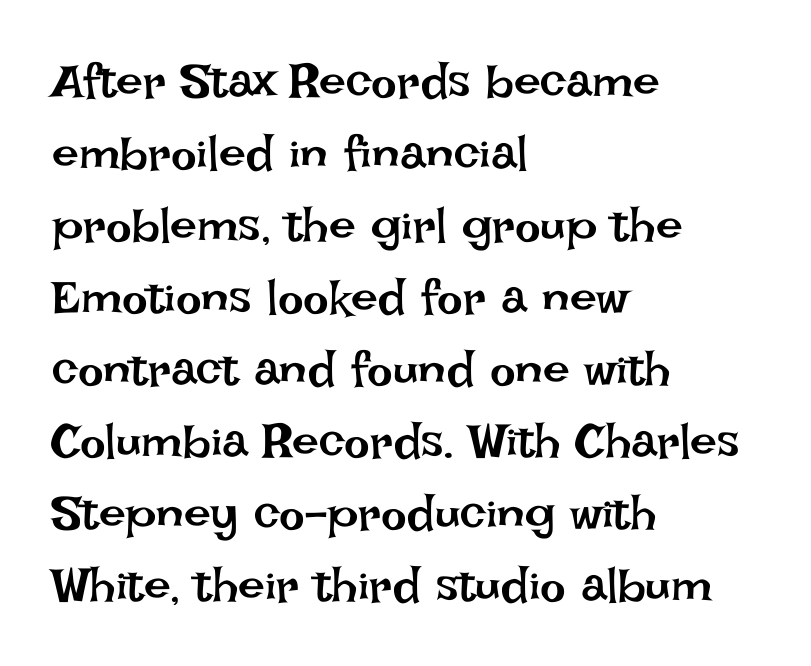
The image shows 48 px regular-weight type, upright; set left-aligned, normal line spacing (1.5x), normal letter spacing, not underlined; low stroke contrast and a large x-height.
